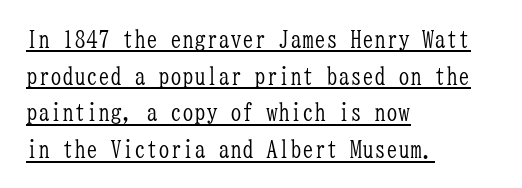
{"italic": "no", "bold": "no", "underline": "yes", "align": "left", "line_spacing": "normal", "line_spacing_ratio": 1.53, "letter_spacing": "normal", "letter_spacing_em": 0.0, "glyph_px": 24}
